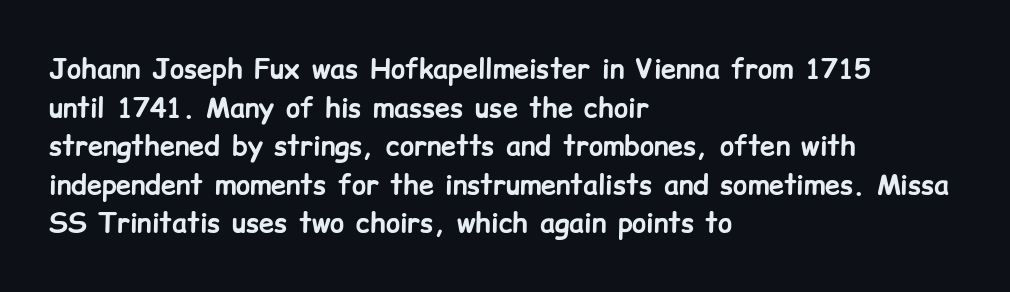
{"italic": "no", "bold": "yes", "underline": "no", "align": "left", "line_spacing": "normal", "line_spacing_ratio": 1.43, "letter_spacing": "normal", "letter_spacing_em": 0.0, "glyph_px": 27}
